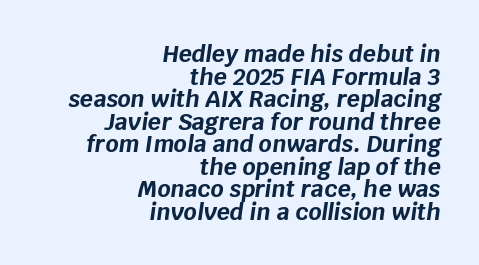
{"italic": "yes", "lean": "right", "slant_degrees": 8, "bold": "yes", "underline": "no", "align": "right", "line_spacing": "tight", "line_spacing_ratio": 0.98, "letter_spacing": "normal", "letter_spacing_em": 0.0, "glyph_px": 23}
